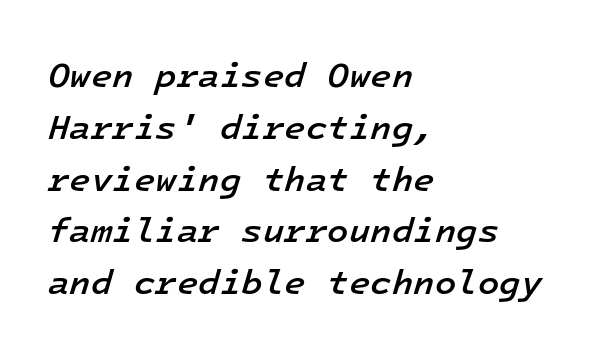
On the weight axis this lands at semibold, roughly 600. Look at the tracking — it's just the regular setting, nothing added. The specimen reads as italic at a glance. A typesetter would call this monospace, since all characters share one set width.
